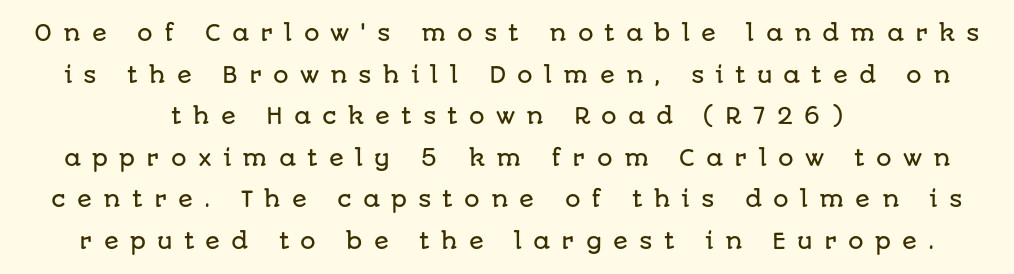
The image shows 22 px text type, upright; set centered, line spacing 1.89x, unusually wide letter spacing (+0.5 em), not underlined.
